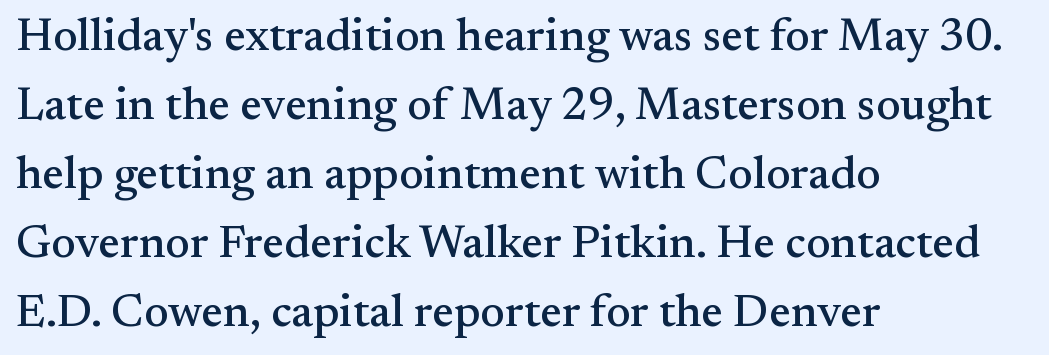
Q: Is the text italic (slanted)? A: No, it is upright.
Q: Is the typeface a serif or a sans-serif typeface? A: Serif.
Q: Is the text underlined? A: No.
Q: How is the paragraph aligned? A: Left-aligned.
Q: Is the spacing between letters normal or unusually wide? A: Normal.
Q: Is the spacing between lines tight, normal or loose? A: Normal.
Q: Width (condensed, normal, or wide)? A: Normal.
Q: Stroke contrast? A: Medium.
Q: x-height? A: Small.
Q: Monospaced? A: No.
